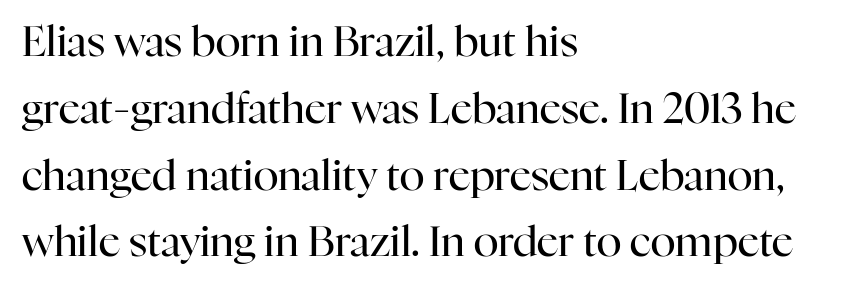
{"serif": "yes", "italic": "no", "bold": "no", "weight": "regular", "width": "normal", "stroke_contrast": "high", "x_height": "medium", "monospaced": "no", "underline": "no", "align": "left", "line_spacing": "normal", "line_spacing_ratio": 1.59, "letter_spacing": "normal", "letter_spacing_em": 0.0, "glyph_px": 42}
